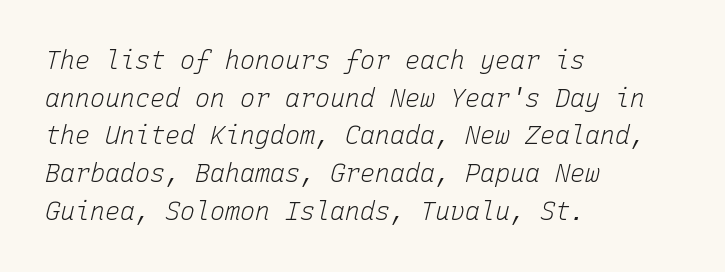
{"italic": "yes", "lean": "right", "slant_degrees": 15, "bold": "no", "underline": "no", "align": "left", "line_spacing": "normal", "line_spacing_ratio": 1.51, "letter_spacing": "normal", "letter_spacing_em": 0.0, "glyph_px": 25}
